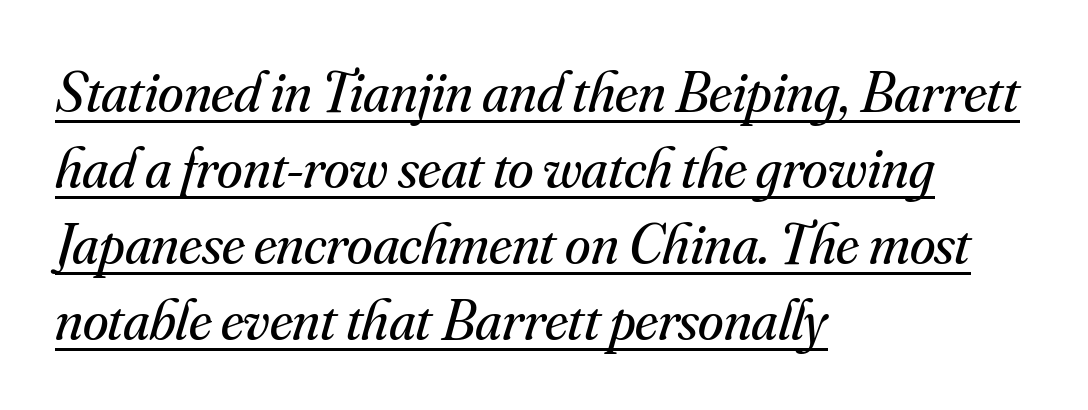
Q: Is the text bold? A: No.
Q: Is the text italic (slanted)? A: Yes, it leans right by about 16 degrees.
Q: Is the typeface a serif or a sans-serif typeface? A: Serif.
Q: Is the text underlined? A: Yes.
Q: How is the paragraph aligned? A: Left-aligned.
Q: Is the spacing between letters normal or unusually wide? A: Normal.
Q: Is the spacing between lines tight, normal or loose? A: Normal.
Q: Width (condensed, normal, or wide)? A: Normal.
Q: Stroke contrast? A: Medium.
Q: x-height? A: Small.
Q: Monospaced? A: No.
